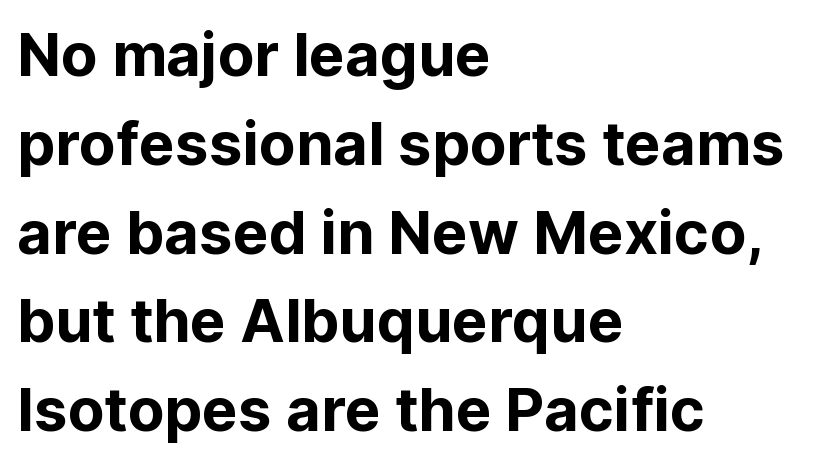
Q: Is the text italic (slanted)? A: No, it is upright.
Q: Is the typeface a serif or a sans-serif typeface? A: Sans-serif.
Q: Is the text underlined? A: No.
Q: How is the paragraph aligned? A: Left-aligned.
Q: Is the spacing between letters normal or unusually wide? A: Normal.
Q: Is the spacing between lines tight, normal or loose? A: Normal.
Q: Width (condensed, normal, or wide)? A: Normal.
Q: Stroke contrast? A: Low.
Q: x-height? A: Medium.
Q: Monospaced? A: No.
